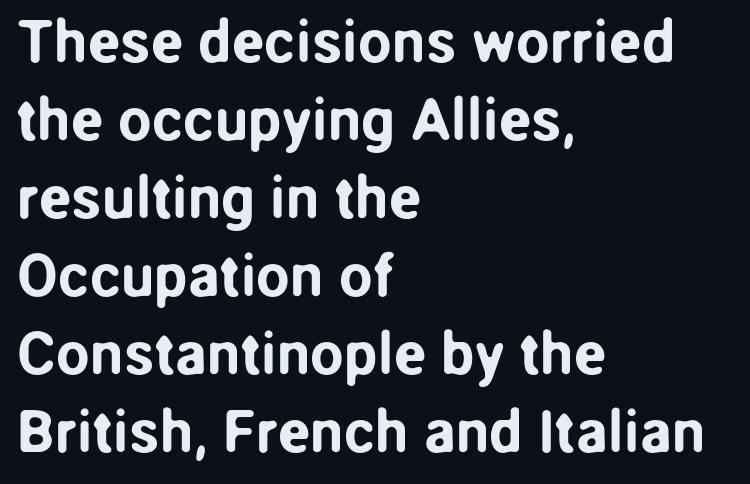
The image shows 60 px sans-serif type, upright; set left-aligned, normal line spacing (1.3x), normal letter spacing, not underlined; low stroke contrast and a medium x-height.
